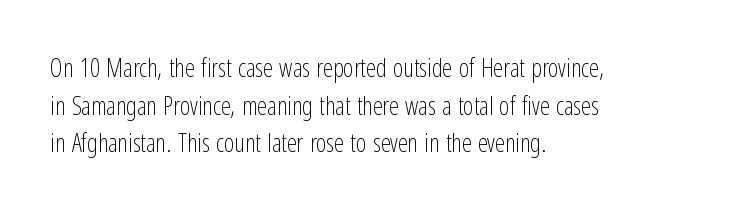
The image shows 25 px text type, upright; set left-aligned, normal line spacing (1.51x), normal letter spacing, not underlined.
